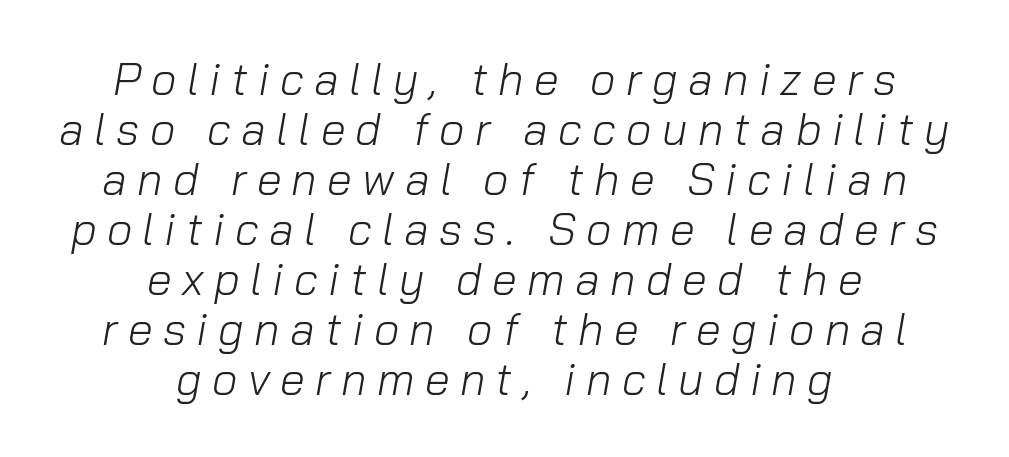
The image shows 45 px light type, italic (leaning right); set centered, tight line spacing (1.11x), unusually wide letter spacing (+0.23 em), not underlined; low stroke contrast and a medium x-height.
